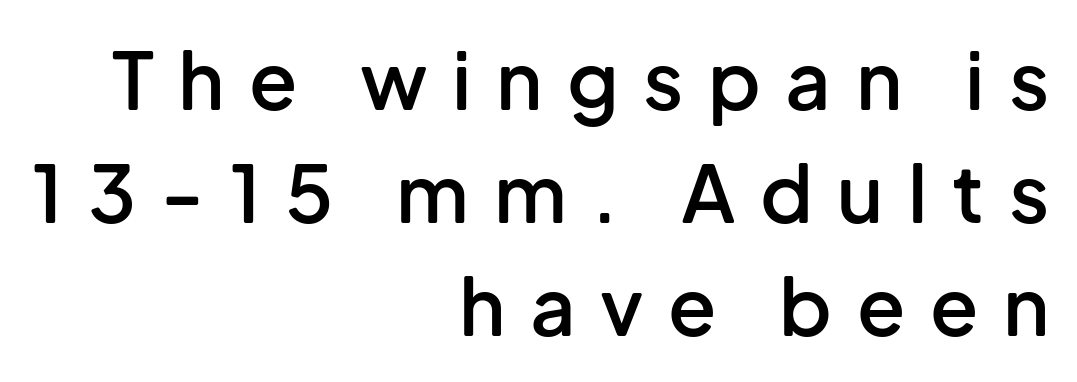
{"serif": "no", "italic": "no", "bold": "semi", "weight": "semibold", "width": "normal", "stroke_contrast": "low", "x_height": "medium", "monospaced": "no", "underline": "no", "align": "right", "line_spacing": "normal", "line_spacing_ratio": 1.43, "letter_spacing": "wide", "letter_spacing_em": 0.31, "glyph_px": 79}
